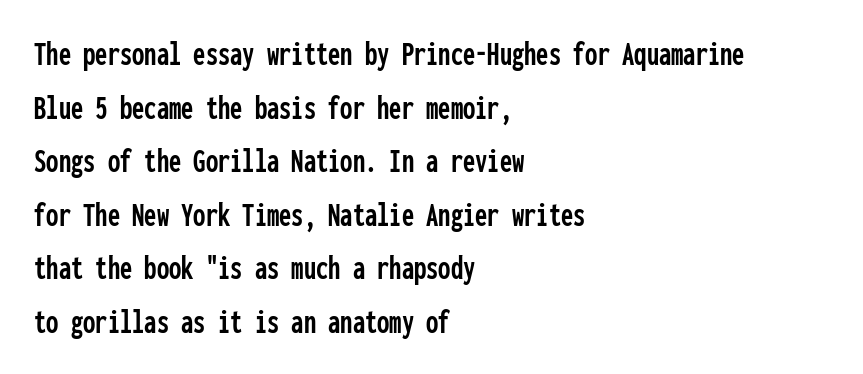
The image shows 35 px condensed sans-serif type, upright, monospaced; set left-aligned, normal line spacing (1.53x), normal letter spacing, not underlined; low stroke contrast and a medium x-height.
